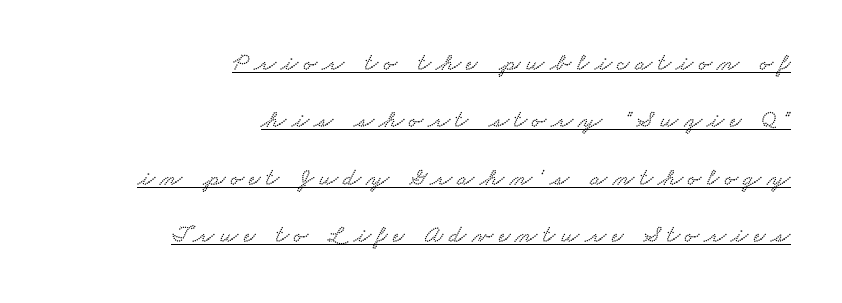
Q: Is the text underlined? A: Yes.
Q: How is the paragraph aligned? A: Right-aligned.
Q: Is the spacing between letters normal or unusually wide? A: Unusually wide.
Q: Is the spacing between lines tight, normal or loose? A: Loose.
